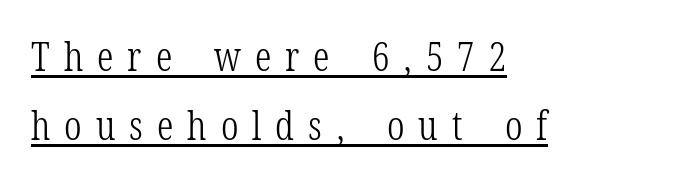
The image shows 40 px light, condensed serif type, upright; set left-aligned, line spacing 1.72x, unusually wide letter spacing (+0.35 em), underlined; low stroke contrast and a medium x-height.
